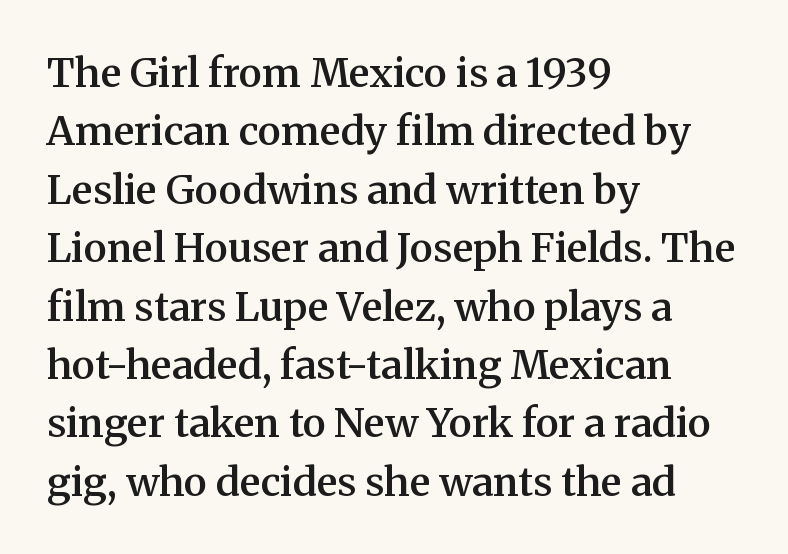
Q: Is the text bold? A: Semi-bold.
Q: Is the text italic (slanted)? A: No, it is upright.
Q: Is the typeface a serif or a sans-serif typeface? A: Serif.
Q: Is the text underlined? A: No.
Q: How is the paragraph aligned? A: Left-aligned.
Q: Is the spacing between letters normal or unusually wide? A: Normal.
Q: Is the spacing between lines tight, normal or loose? A: Normal.
Q: Width (condensed, normal, or wide)? A: Normal.
Q: Stroke contrast? A: Medium.
Q: x-height? A: Medium.
Q: Monospaced? A: No.
